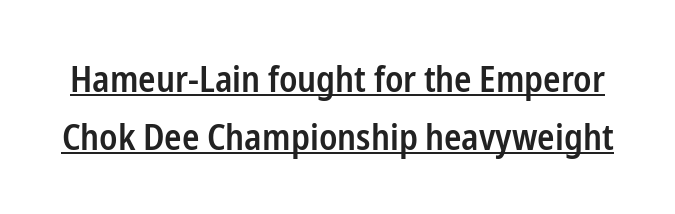
The image shows 36 px semibold, condensed sans-serif type, upright; set normal line spacing (1.6x), normal letter spacing, underlined; low stroke contrast and a medium x-height.
